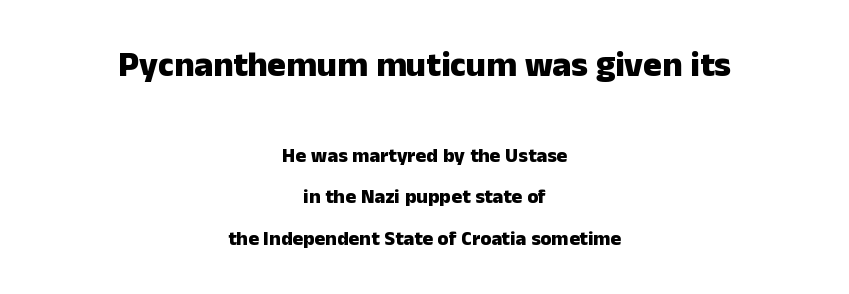
The image shows 35 px heavy sans-serif type, upright; set centered, loose line spacing (2.08x), normal letter spacing, not underlined; the first (top) block is 1.75x larger; low stroke contrast and a medium x-height.
